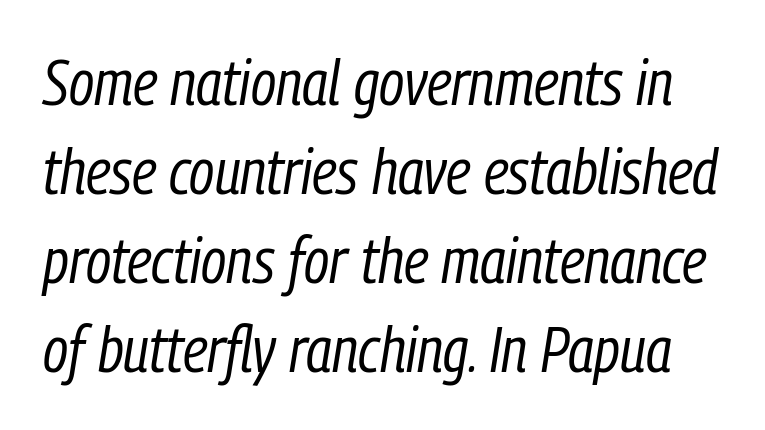
Q: Is the text bold? A: No.
Q: Is the text italic (slanted)? A: Yes, it leans right by about 9 degrees.
Q: Is the text underlined? A: No.
Q: Is the spacing between letters normal or unusually wide? A: Normal.
Q: Is the spacing between lines tight, normal or loose? A: Normal.
Q: Width (condensed, normal, or wide)? A: Condensed.
Q: Stroke contrast? A: Low.
Q: x-height? A: Medium.
Q: Monospaced? A: No.
